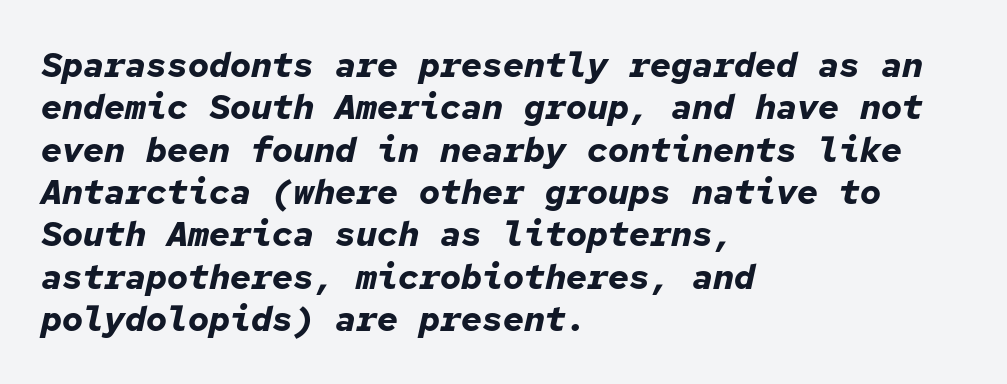
{"italic": "yes", "lean": "right", "slant_degrees": 12, "bold": "yes", "weight": "bold", "width": "normal", "stroke_contrast": "low", "x_height": "medium", "monospaced": "yes", "underline": "no", "align": "left", "line_spacing_ratio": 1.21, "letter_spacing": "normal", "letter_spacing_em": 0.0, "glyph_px": 35}
